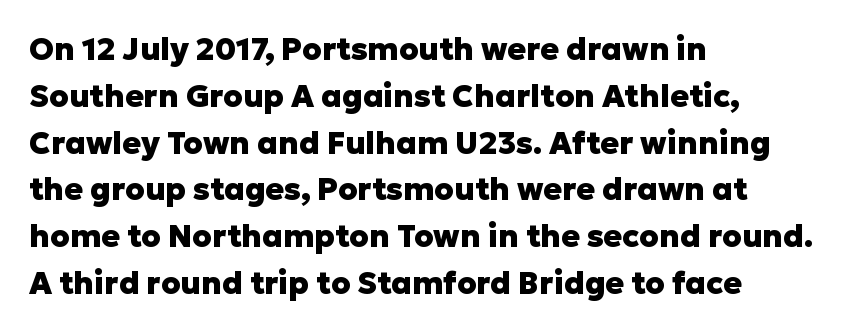
The image shows 31 px heavy sans-serif type, upright; set left-aligned, normal line spacing (1.51x), normal letter spacing, not underlined; low stroke contrast and a medium x-height.
